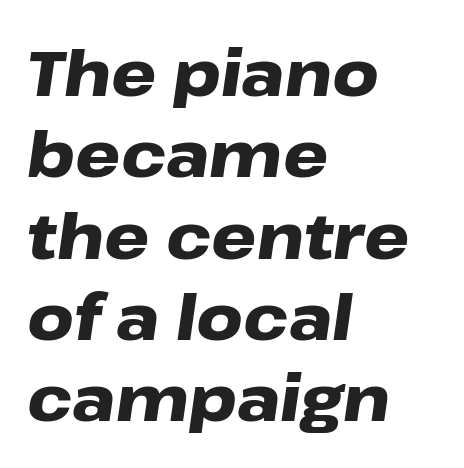
Q: Is the text bold? A: Yes.
Q: Is the text italic (slanted)? A: Yes, it leans right by about 8 degrees.
Q: Is the text underlined? A: No.
Q: How is the paragraph aligned? A: Left-aligned.
Q: Is the spacing between letters normal or unusually wide? A: Normal.
Q: Is the spacing between lines tight, normal or loose? A: Normal.
Q: Width (condensed, normal, or wide)? A: Wide.
Q: Stroke contrast? A: Low.
Q: x-height? A: Medium.
Q: Monospaced? A: No.
